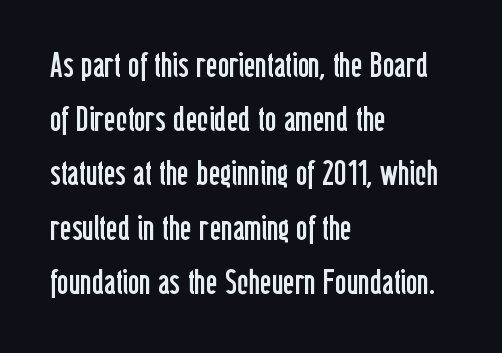
{"serif": "no", "italic": "no", "bold": "no", "weight": "regular", "width": "condensed", "stroke_contrast": "low", "x_height": "medium", "monospaced": "no", "underline": "no", "align": "left", "line_spacing": "normal", "line_spacing_ratio": 1.55, "letter_spacing": "normal", "letter_spacing_em": 0.0, "glyph_px": 35}
